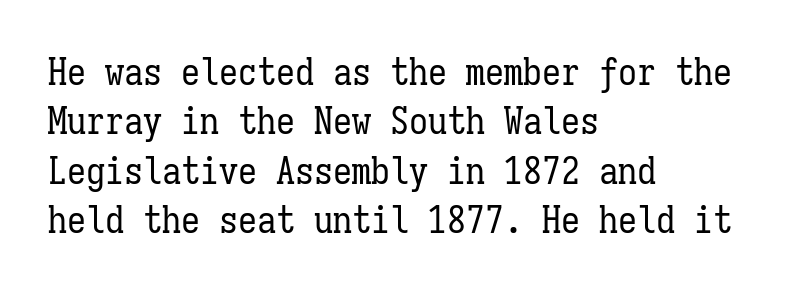
The image shows 38 px regular-weight, condensed type, upright, monospaced; set left-aligned, normal line spacing (1.3x), normal letter spacing, not underlined; low stroke contrast and a medium x-height.
